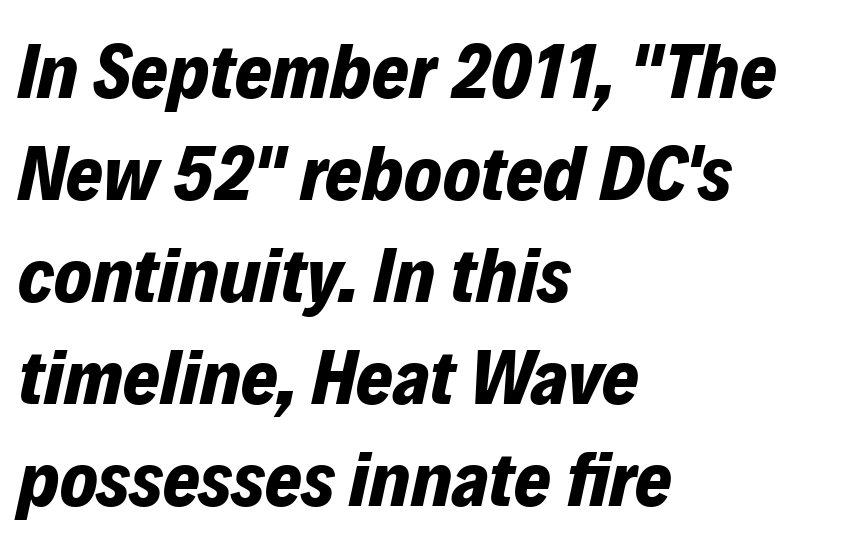
{"italic": "yes", "lean": "right", "slant_degrees": 12, "bold": "yes", "weight": "bold", "width": "normal", "stroke_contrast": "low", "x_height": "medium", "monospaced": "no", "underline": "no", "align": "left", "line_spacing": "normal", "line_spacing_ratio": 1.29, "letter_spacing": "normal", "letter_spacing_em": 0.0, "glyph_px": 79}
